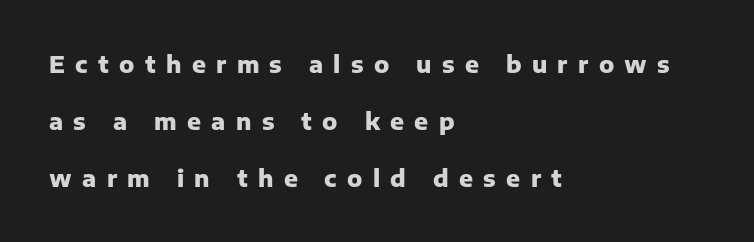
This rendering widens character spacing well past its baseline value. Beneath every word, the page is bare. Notice how the passage keeps a crisp vertical edge on the left only. The letters stand upright; this is a roman face. Students, observe: this is what heavily led, spacious text looks like. The glyphs have the mass of a bold cut.
